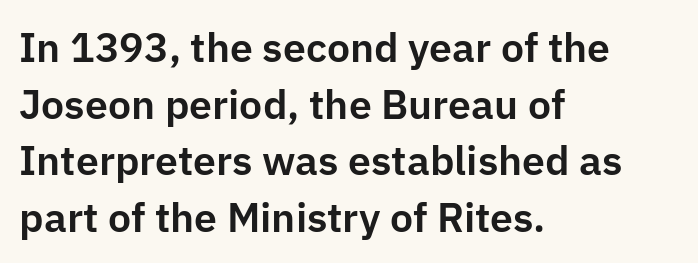
Reading down the block, your eye returns to a fixed left position each line. Note: no serifs on the glyphs. Caption: standard tracking, unaltered. These lines sit exactly where default settings would place them. Is this a fixed-width face? No — the glyphs have proportional, varying widths. Plain, unruled lines of type.
